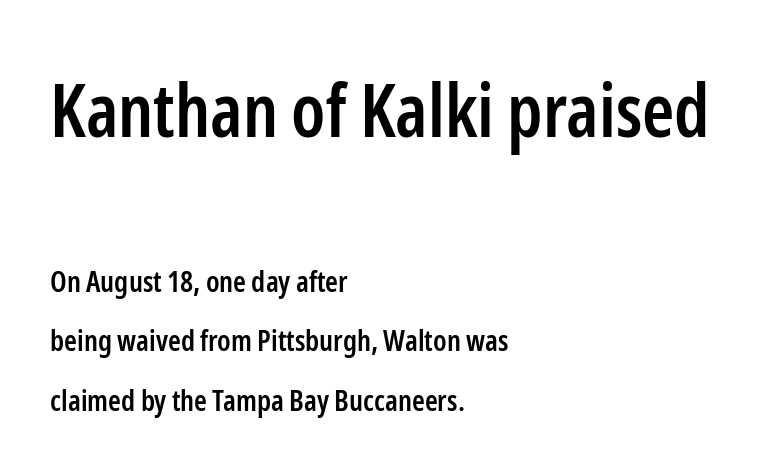
The image shows 73 px semibold, condensed sans-serif type, upright; set left-aligned, loose line spacing (2.04x), normal letter spacing, not underlined; the first (top) block is 2.52x larger; low stroke contrast and a medium x-height.
